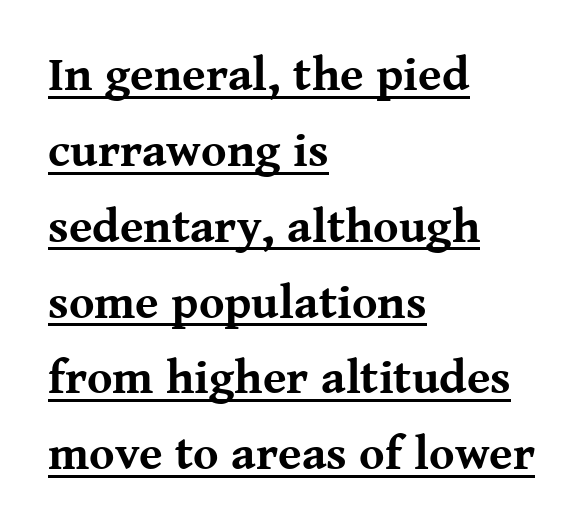
Q: Is the text bold? A: Yes.
Q: Is the text italic (slanted)? A: No, it is upright.
Q: Is the typeface a serif or a sans-serif typeface? A: Serif.
Q: Is the text underlined? A: Yes.
Q: How is the paragraph aligned? A: Left-aligned.
Q: Is the spacing between letters normal or unusually wide? A: Normal.
Q: Is the spacing between lines tight, normal or loose? A: Normal.
Q: Width (condensed, normal, or wide)? A: Normal.
Q: Stroke contrast? A: Medium.
Q: x-height? A: Medium.
Q: Monospaced? A: No.
